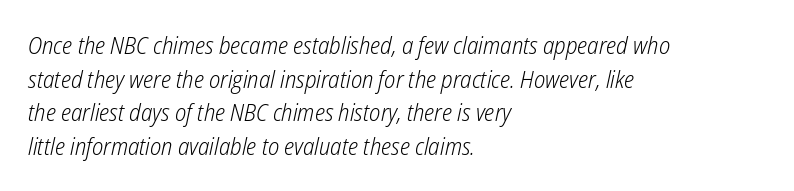
Q: Is the text bold? A: No.
Q: Is the text italic (slanted)? A: Yes, it leans right by about 12 degrees.
Q: Is the text underlined? A: No.
Q: How is the paragraph aligned? A: Left-aligned.
Q: Is the spacing between letters normal or unusually wide? A: Normal.
Q: Is the spacing between lines tight, normal or loose? A: Normal.
